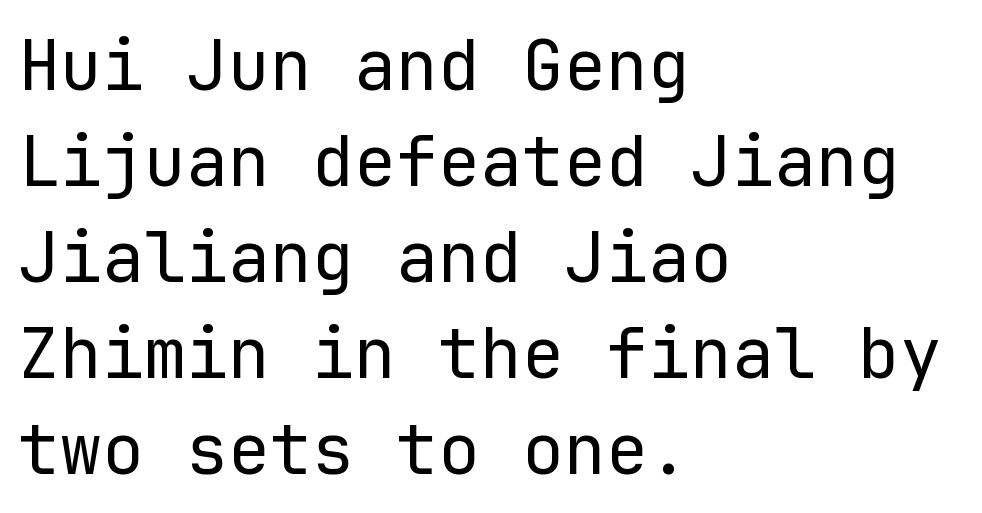
Spacing verdict: monospaced, one width for all characters. The designer left line spacing at the default. The baseline area is clear. Characters follow at the spacing the type designer built in.
